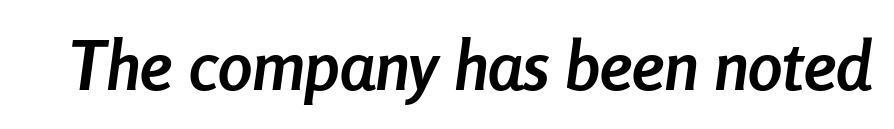
Q: Is the text bold? A: Yes.
Q: Is the text italic (slanted)? A: Yes, it leans right by about 8 degrees.
Q: Is the text underlined? A: No.
Q: Is the spacing between letters normal or unusually wide? A: Normal.
Q: Width (condensed, normal, or wide)? A: Condensed.
Q: Stroke contrast? A: Low.
Q: x-height? A: Medium.
Q: Monospaced? A: No.
